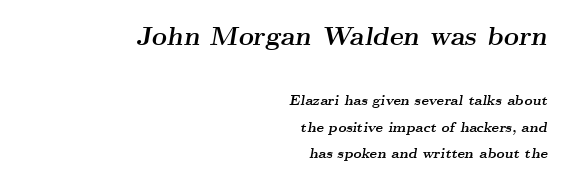
The image shows 26 px bold type, italic (leaning right); set right-aligned, loose line spacing (1.92x), normal letter spacing, not underlined; the first (top) block is 1.86x larger.
